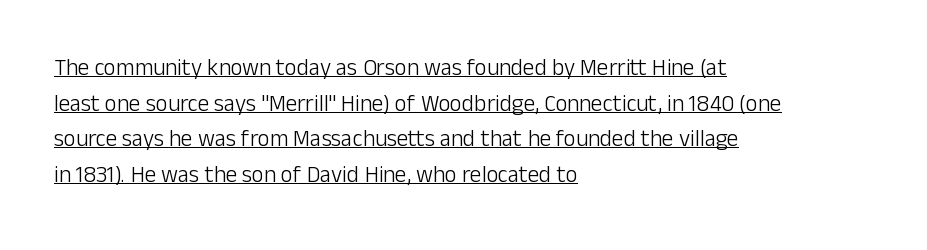
{"italic": "no", "bold": "no", "underline": "yes", "align": "left", "line_spacing": "normal", "line_spacing_ratio": 1.55, "letter_spacing": "normal", "letter_spacing_em": 0.0, "glyph_px": 23}
